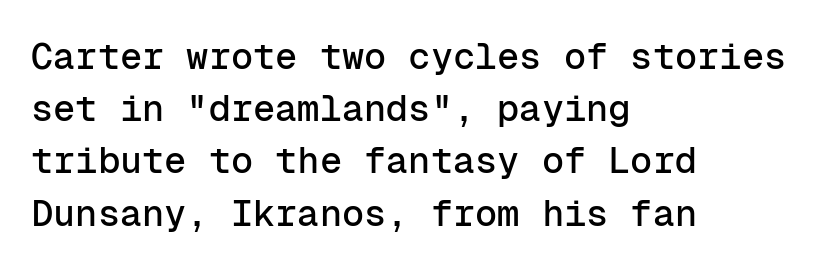
{"serif": "no", "italic": "no", "width": "normal", "stroke_contrast": "low", "x_height": "medium", "monospaced": "yes", "underline": "no", "align": "left", "line_spacing": "normal", "line_spacing_ratio": 1.41, "letter_spacing": "normal", "letter_spacing_em": 0.0, "glyph_px": 37}
